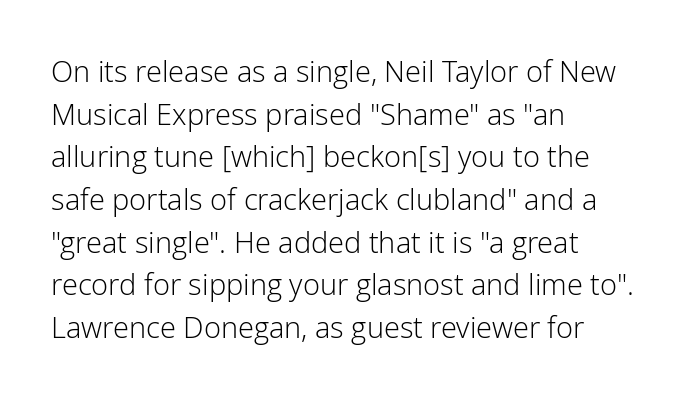
The image shows 29 px light sans-serif type, upright; set left-aligned, normal line spacing (1.47x), normal letter spacing, not underlined; low stroke contrast and a medium x-height.
